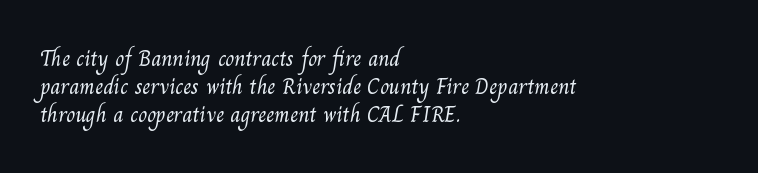
{"bold": "no", "underline": "no", "align": "left", "line_spacing_ratio": 1.22, "letter_spacing": "normal", "letter_spacing_em": 0.0, "glyph_px": 23}
